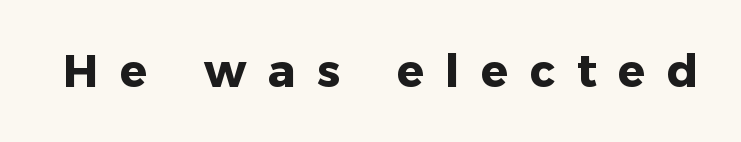
The image shows 45 px heavy sans-serif type, upright; set unusually wide letter spacing (+0.48 em), not underlined; low stroke contrast and a medium x-height.
